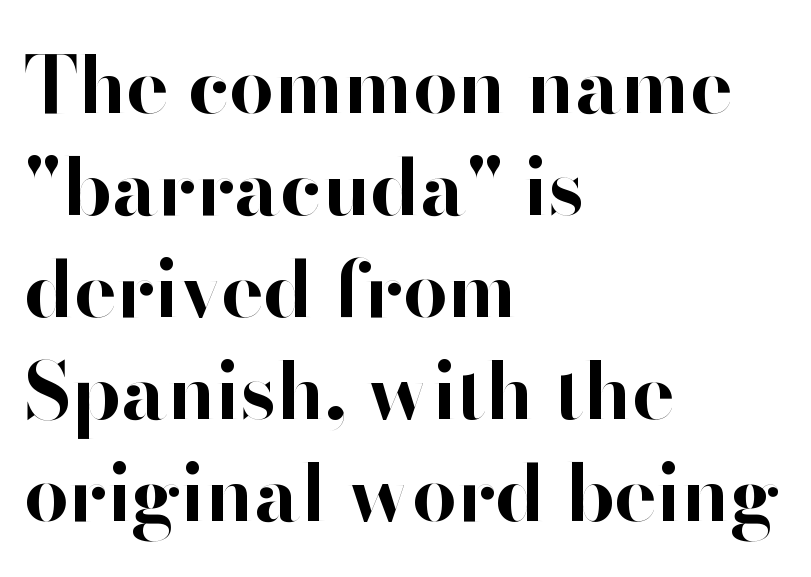
The image shows 79 px bold sans-serif type, upright; set left-aligned, normal line spacing (1.29x), normal letter spacing, not underlined; high stroke contrast and a small x-height.
